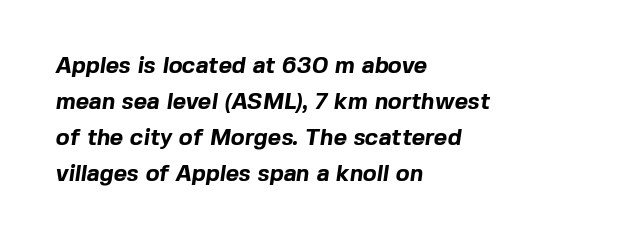
The setting favours the left margin, as ordinary paragraphs usually do. The rows are spaced the way most documents space them. The zone under the glyphs is completely vacant. Does extra space separate the letters? No, they use regular spacing.
